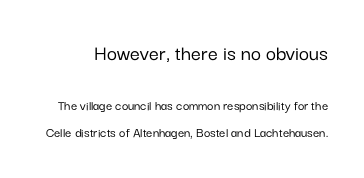
The lettering stays uniformly vertical, giving the passage a roman look. Letter spacing: default. How would I describe the line gaps? Wide and relaxed. Bare-footed words on every line. Larger block? The one above; the one below is distinctly smaller.
